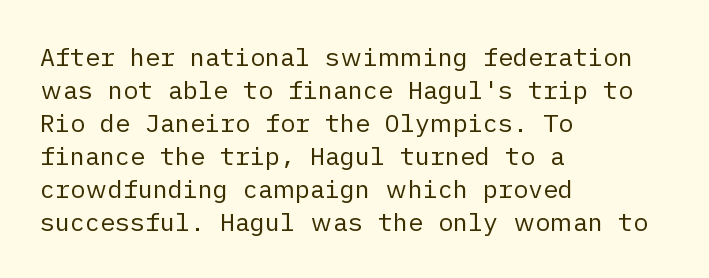
The setting favours the left margin, as ordinary paragraphs usually do. The letters stand upright; this is a roman face. Does the leading feel generous? No, just average. The passage shown has conventional tracking throughout. Each stroke keeps to a modest, everyday thickness or less.
